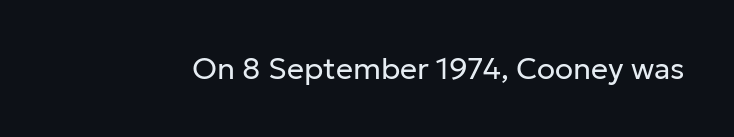
{"serif": "no", "italic": "no", "bold": "no", "weight": "regular", "width": "normal", "stroke_contrast": "low", "x_height": "medium", "monospaced": "no", "underline": "no", "letter_spacing": "normal", "letter_spacing_em": 0.0, "glyph_px": 30}
